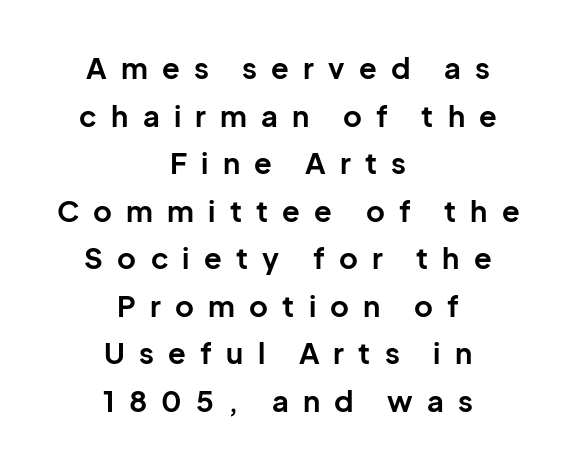
{"serif": "no", "italic": "no", "bold": "yes", "weight": "bold", "width": "normal", "stroke_contrast": "low", "x_height": "medium", "monospaced": "no", "underline": "no", "align": "center", "line_spacing": "normal", "line_spacing_ratio": 1.64, "letter_spacing": "wide", "letter_spacing_em": 0.49, "glyph_px": 29}
